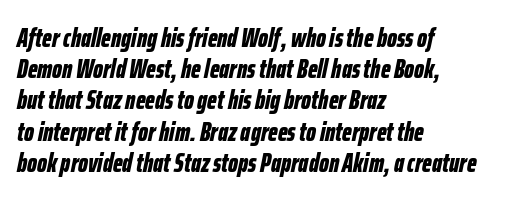
{"italic": "yes", "lean": "right", "slant_degrees": 12, "bold": "yes", "underline": "no", "align": "left", "line_spacing_ratio": 1.2, "letter_spacing": "normal", "letter_spacing_em": 0.0, "glyph_px": 26}
